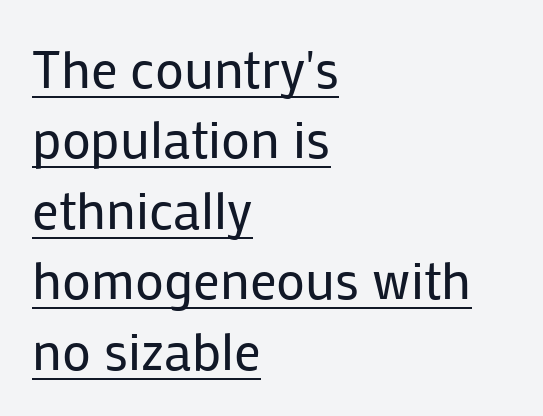
Q: Is the text bold? A: No.
Q: Is the text italic (slanted)? A: No, it is upright.
Q: Is the typeface a serif or a sans-serif typeface? A: Sans-serif.
Q: Is the text underlined? A: Yes.
Q: How is the paragraph aligned? A: Left-aligned.
Q: Is the spacing between letters normal or unusually wide? A: Normal.
Q: Is the spacing between lines tight, normal or loose? A: Normal.
Q: Width (condensed, normal, or wide)? A: Normal.
Q: Stroke contrast? A: Low.
Q: x-height? A: Medium.
Q: Monospaced? A: No.
